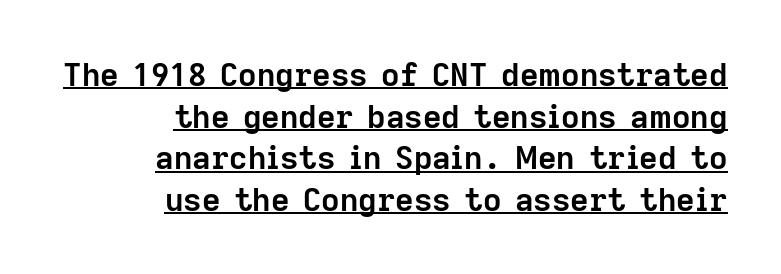
{"serif": "no", "italic": "no", "bold": "yes", "weight": "semibold", "width": "normal", "stroke_contrast": "low", "x_height": "medium", "monospaced": "no", "underline": "yes", "align": "right", "line_spacing": "normal", "line_spacing_ratio": 1.3, "letter_spacing": "normal", "letter_spacing_em": 0.0, "glyph_px": 32}
